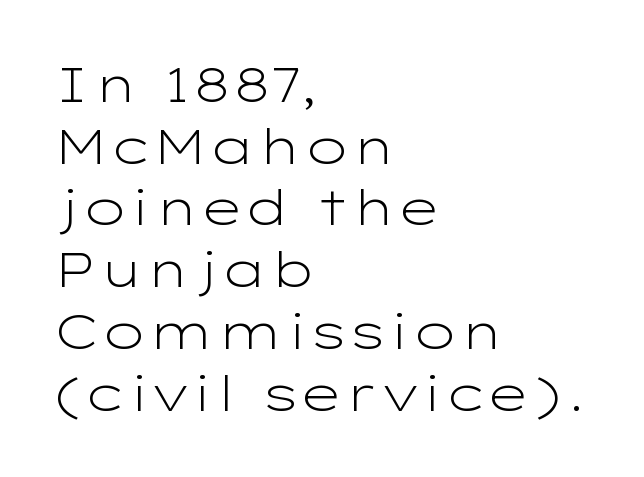
The paragraph has a hard left edge and a soft right edge. The font's upright variant was chosen for this text. No extra tracking has been applied to these lines. Proportional: the letters do not fall into vertical columns.
